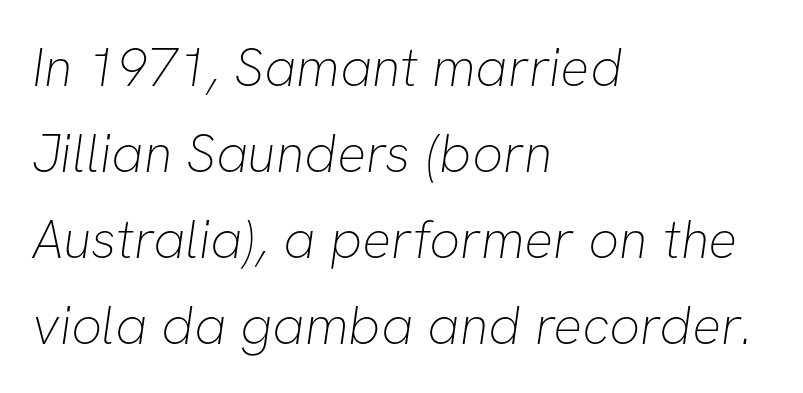
Unmarked baselines from the first word to the last. Nobody touched the tracking dial on this one. A normal amount of white space separates one row of letters from the next. Do the characters align in a grid? No, the font is proportional.
